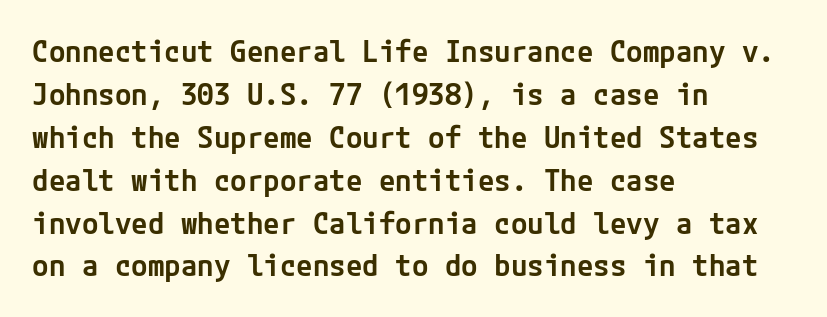
Q: Is the text bold? A: Semi-bold.
Q: Is the text italic (slanted)? A: No, it is upright.
Q: Is the typeface a serif or a sans-serif typeface? A: Sans-serif.
Q: Is the text underlined? A: No.
Q: How is the paragraph aligned? A: Left-aligned.
Q: Is the spacing between letters normal or unusually wide? A: Normal.
Q: Is the spacing between lines tight, normal or loose? A: Normal.
Q: Width (condensed, normal, or wide)? A: Normal.
Q: Stroke contrast? A: Low.
Q: x-height? A: Medium.
